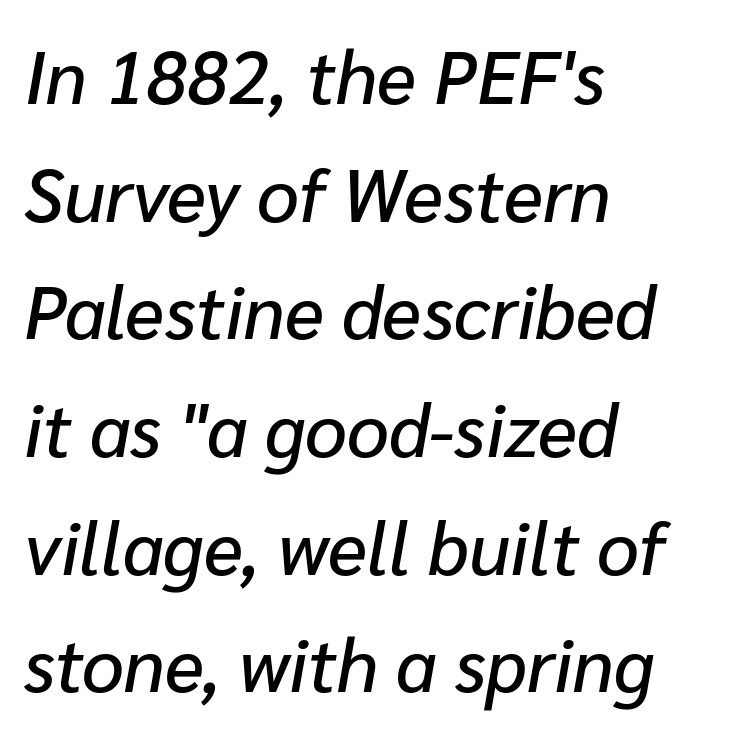
The image shows 74 px text type, italic (leaning right); set left-aligned, normal line spacing (1.59x), normal letter spacing, not underlined; low stroke contrast and a medium x-height.
